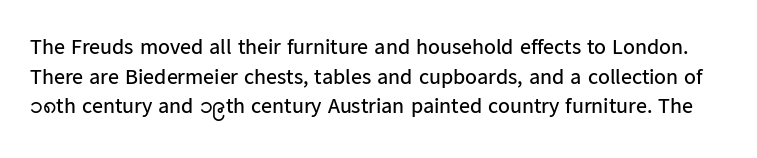
{"italic": "no", "bold": "no", "underline": "no", "line_spacing": "normal", "line_spacing_ratio": 1.35, "letter_spacing": "normal", "letter_spacing_em": 0.0, "glyph_px": 22}
